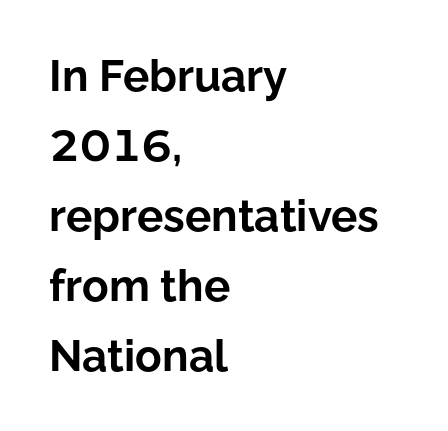
The image shows 44 px bold sans-serif type, upright; set left-aligned, normal line spacing (1.59x), normal letter spacing, not underlined; low stroke contrast and a medium x-height.
